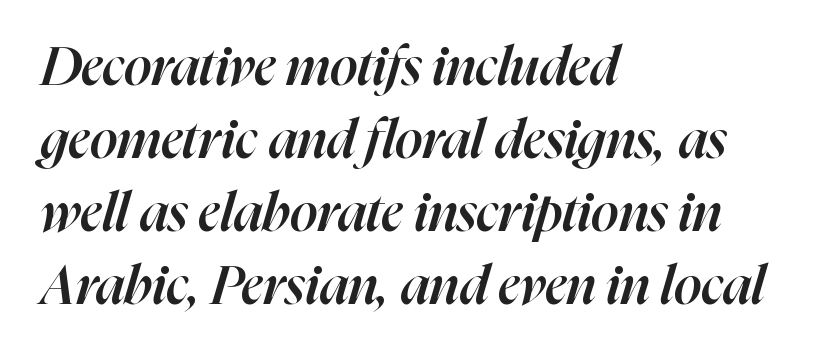
{"italic": "yes", "lean": "right", "slant_degrees": 16, "bold": "semi", "weight": "semibold", "width": "normal", "stroke_contrast": "high", "x_height": "medium", "monospaced": "no", "underline": "no", "align": "left", "line_spacing": "normal", "line_spacing_ratio": 1.35, "letter_spacing": "normal", "letter_spacing_em": 0.0, "glyph_px": 54}
